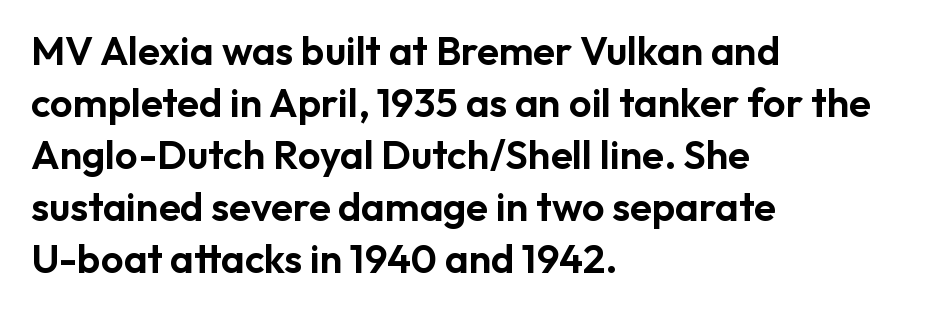
{"serif": "no", "italic": "no", "width": "normal", "stroke_contrast": "low", "x_height": "medium", "monospaced": "no", "underline": "no", "align": "left", "line_spacing": "normal", "line_spacing_ratio": 1.3, "letter_spacing": "normal", "letter_spacing_em": 0.0, "glyph_px": 40}
